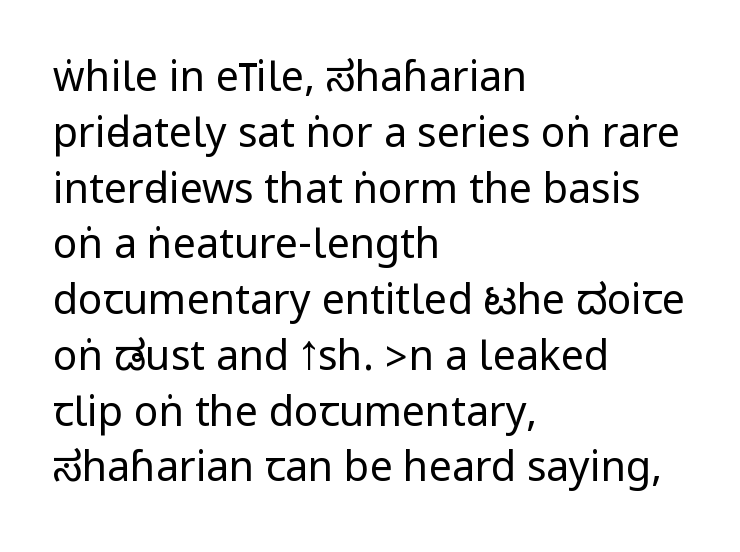
{"serif": "no", "italic": "no", "bold": "no", "weight": "regular", "width": "condensed", "stroke_contrast": "low", "underline": "no", "align": "left", "line_spacing": "normal", "line_spacing_ratio": 1.36, "letter_spacing": "normal", "letter_spacing_em": 0.0, "glyph_px": 41}
